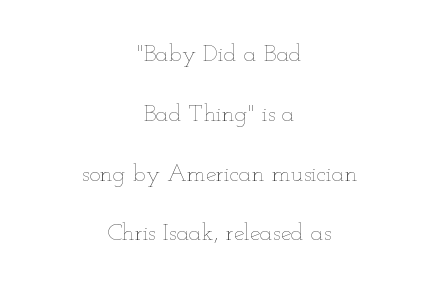
{"italic": "no", "bold": "no", "underline": "no", "align": "center", "line_spacing": "loose", "line_spacing_ratio": 2.49, "letter_spacing": "normal", "letter_spacing_em": 0.0, "glyph_px": 24}
